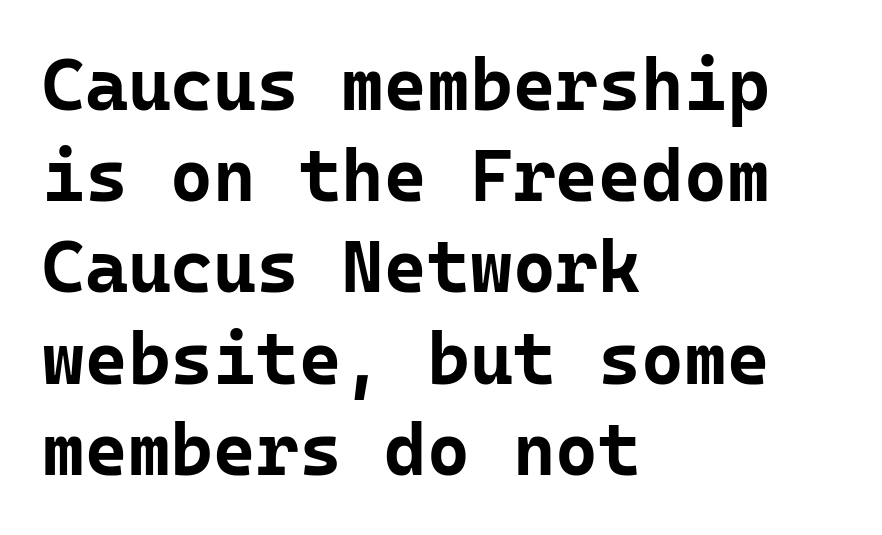
{"serif": "no", "italic": "no", "bold": "yes", "weight": "bold", "width": "normal", "stroke_contrast": "low", "x_height": "medium", "monospaced": "yes", "underline": "no", "align": "left", "line_spacing": "normal", "line_spacing_ratio": 1.25, "letter_spacing": "normal", "letter_spacing_em": 0.0, "glyph_px": 73}
